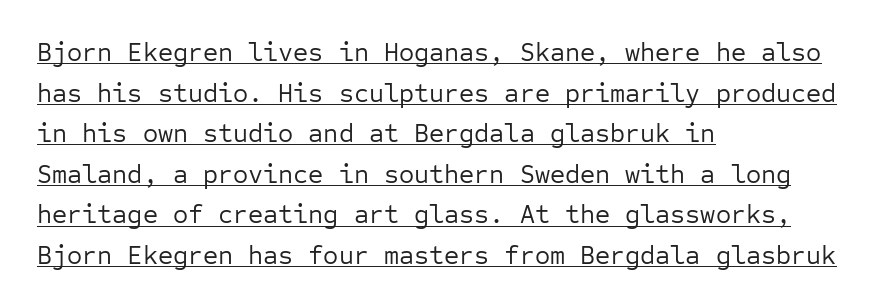
The image shows 26 px text type, upright; set left-aligned, normal line spacing (1.56x), normal letter spacing, underlined.
